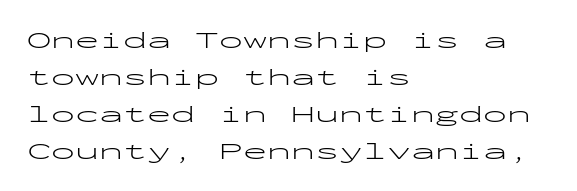
The image shows 24 px text type, upright; set left-aligned, normal line spacing (1.54x), normal letter spacing, not underlined.
